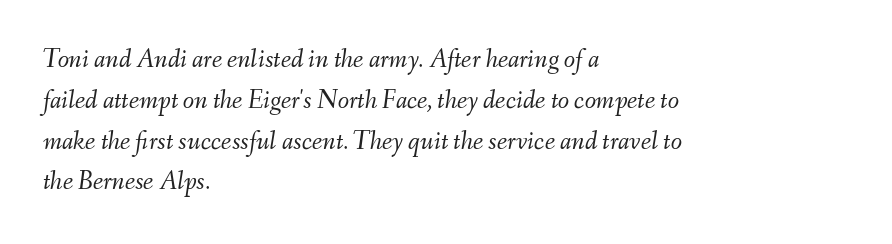
Heft: none added — not bold. It's the slanting kind of type. Decoration check: the copy has no underline. There is no visible air inserted between adjacent glyphs. Summary of vertical rhythm: regular, with standard interline spacing.
